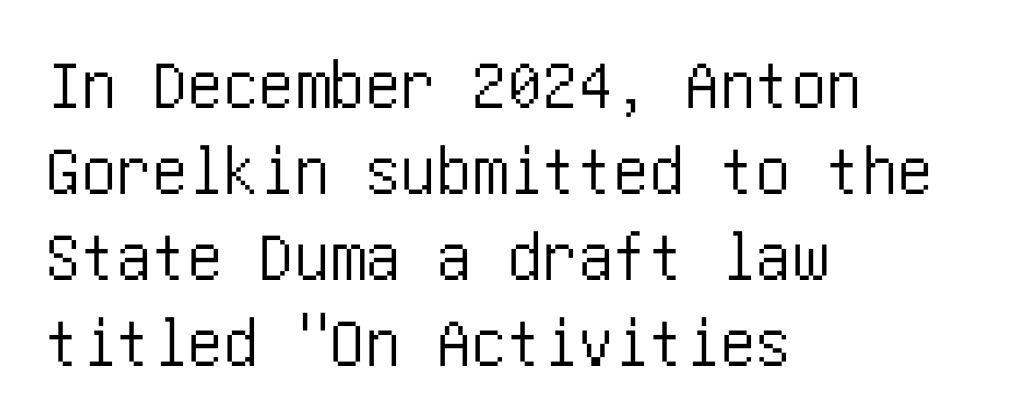
Where is the straight margin? On the left. Tracking here is standard; glyphs follow each other at the usual distance. Plain, unruled lines of type. This rendering employs a face without finishing strokes, i.e., a sans-serif. Characters remain perfectly vertical along every line.
